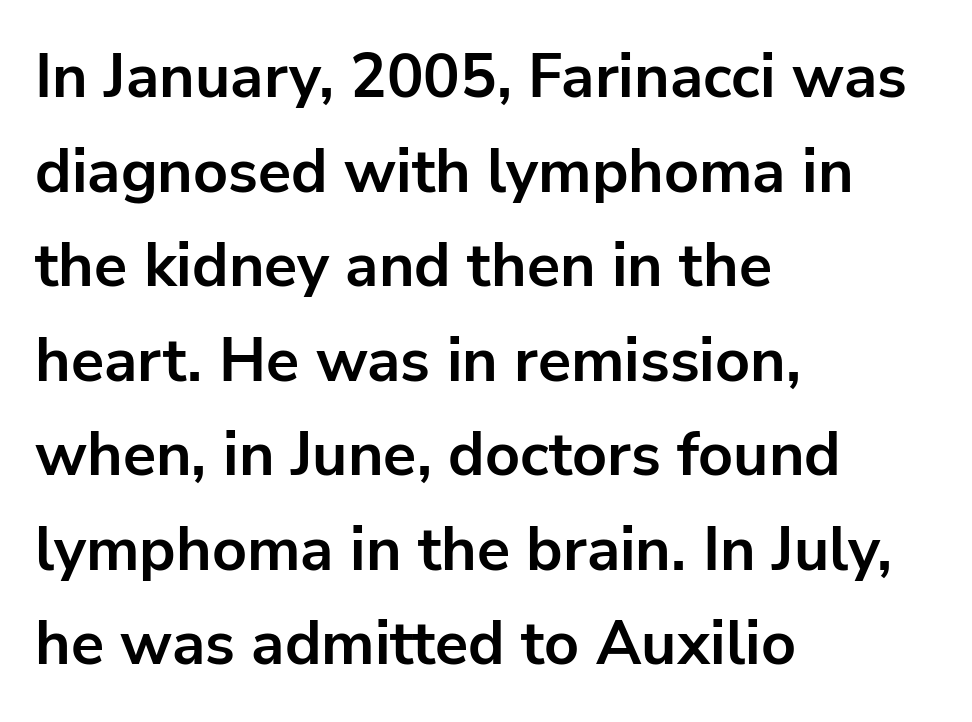
The image shows 61 px bold sans-serif type, upright; set left-aligned, normal line spacing (1.55x), normal letter spacing, not underlined; low stroke contrast and a medium x-height.
